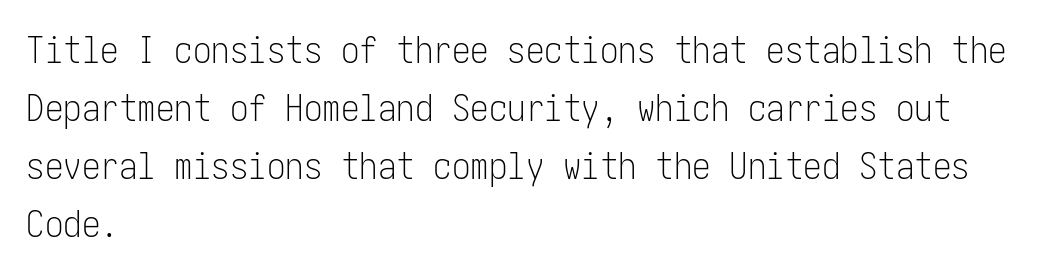
Q: Is the text bold? A: No.
Q: Is the text italic (slanted)? A: No, it is upright.
Q: Is the typeface a serif or a sans-serif typeface? A: Sans-serif.
Q: Is the text underlined? A: No.
Q: How is the paragraph aligned? A: Left-aligned.
Q: Is the spacing between letters normal or unusually wide? A: Normal.
Q: Is the spacing between lines tight, normal or loose? A: Normal.
Q: Width (condensed, normal, or wide)? A: Condensed.
Q: Stroke contrast? A: Low.
Q: x-height? A: Medium.
